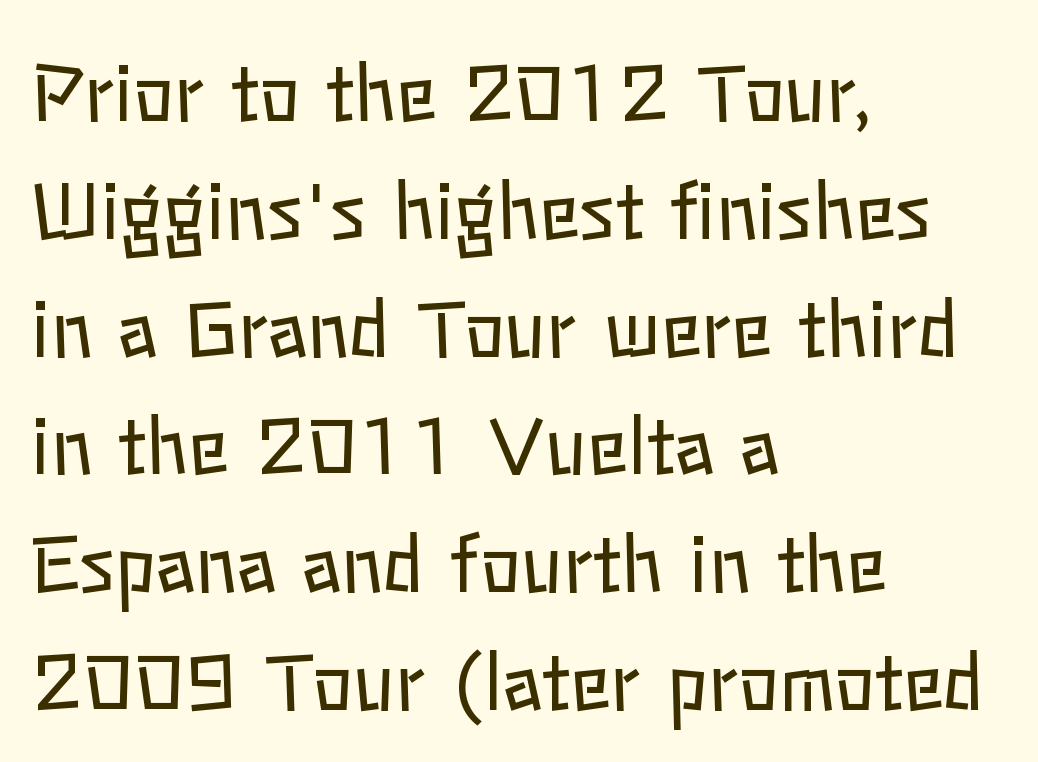
{"italic": "no", "bold": "no", "weight": "regular", "width": "normal", "stroke_contrast": "low", "x_height": "medium", "monospaced": "no", "underline": "no", "align": "left", "line_spacing": "normal", "line_spacing_ratio": 1.55, "letter_spacing": "normal", "letter_spacing_em": 0.0, "glyph_px": 76}
